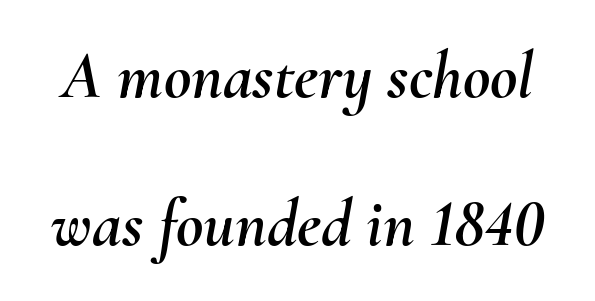
The image shows 67 px text type, italic (leaning right); set loose line spacing (2.21x), normal letter spacing, not underlined; medium stroke contrast and a small x-height.
